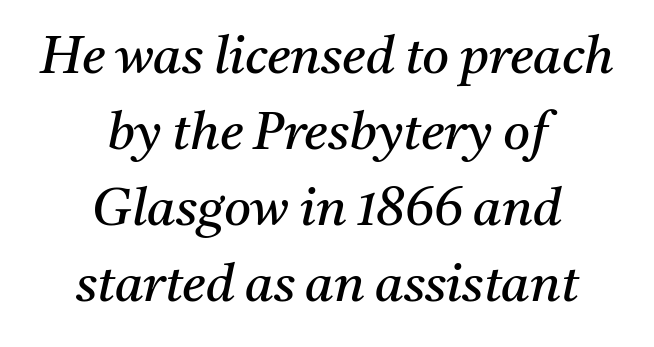
The image shows 52 px regular-weight serif type, italic (leaning right); set centered, normal line spacing (1.46x), normal letter spacing, not underlined; medium stroke contrast and a medium x-height.
